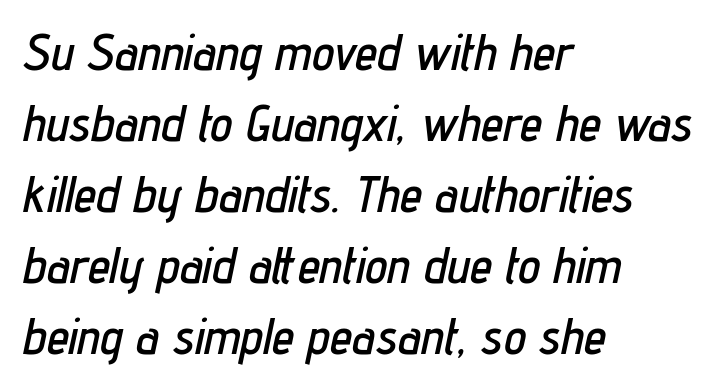
The vertical gap from one line to the next is medium. The space directly below the letters is spotless. Think of a printed novel: that variable character pitch is what you see here. The passage shown leans; its letterforms are oblique. Left-aligned paragraph, ragged on the right.
